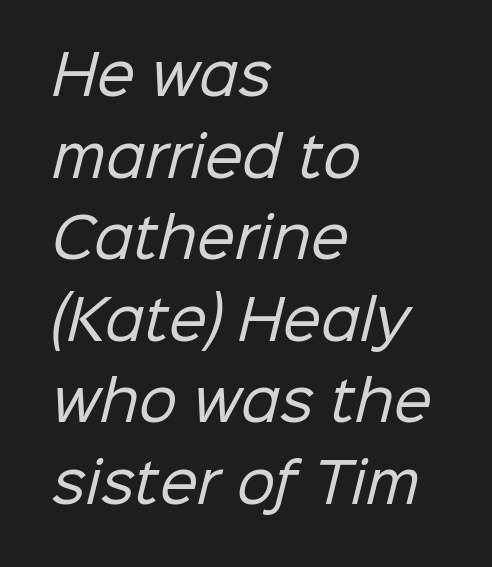
Glyph-to-glyph distance matches everyday printed text. Horizontal alignment here is leftward, the default for most running prose. The passage shown is not bold in any degree. Normally led — the rows are evenly, conventionally spaced. Here the designer chose a conventional face with non-uniform glyph widths.
